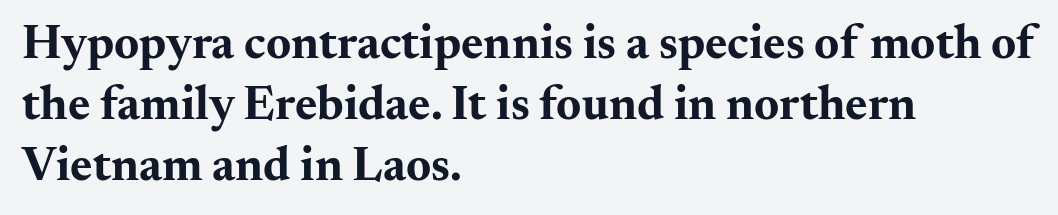
The image shows 48 px bold, wide serif type, upright; set left-aligned, normal line spacing (1.27x), normal letter spacing, not underlined; medium stroke contrast and a small x-height.
